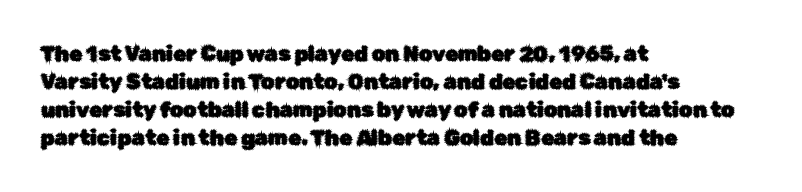
If you measured baseline to baseline, you'd find a middling distance. Descenders are the only things crossing below the line. The lines in this sample share a left origin and differ only in where they stop. Letter spacing: default. Quick note: not italic, upright.
